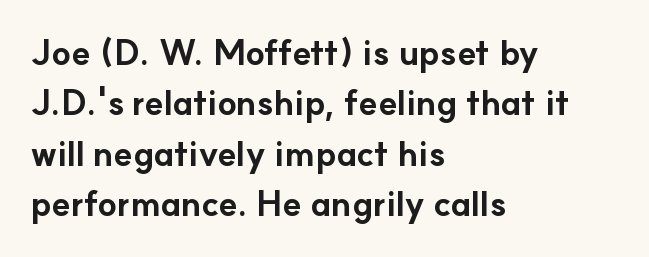
Observe the absence of serifs on each vertical stroke in this sample. You'd pick this weight for a headline — it's a proper bold. A typesetter would call this proportional, since set widths differ per character. Anything drawn beneath the words? Only blank space. Summary of vertical rhythm: regular, with standard interline spacing.
